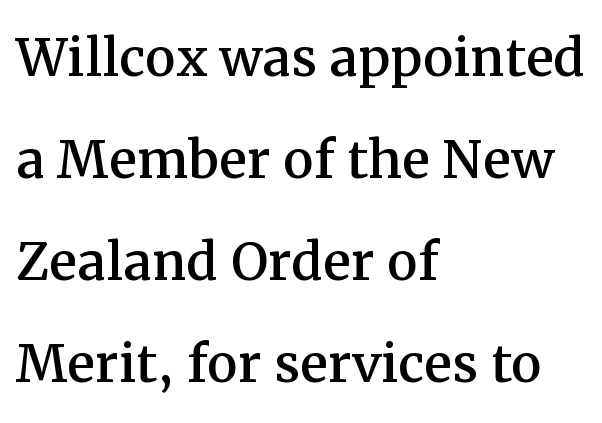
{"serif": "yes", "italic": "no", "width": "normal", "stroke_contrast": "medium", "x_height": "medium", "monospaced": "no", "underline": "no", "align": "left", "line_spacing": "normal", "line_spacing_ratio": 1.48, "letter_spacing": "normal", "letter_spacing_em": 0.0, "glyph_px": 69}
